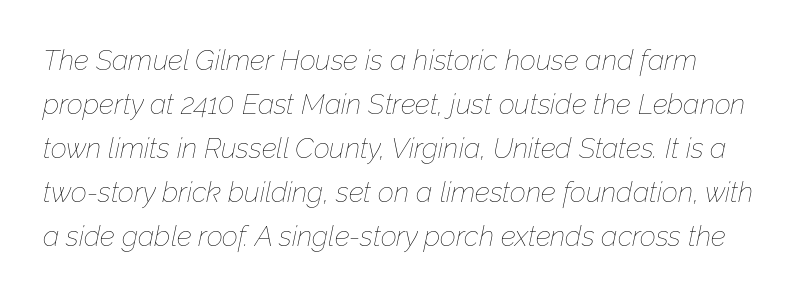
The image shows 28 px thin type, italic (leaning right); set normal line spacing (1.57x), normal letter spacing, not underlined; low stroke contrast and a medium x-height.
